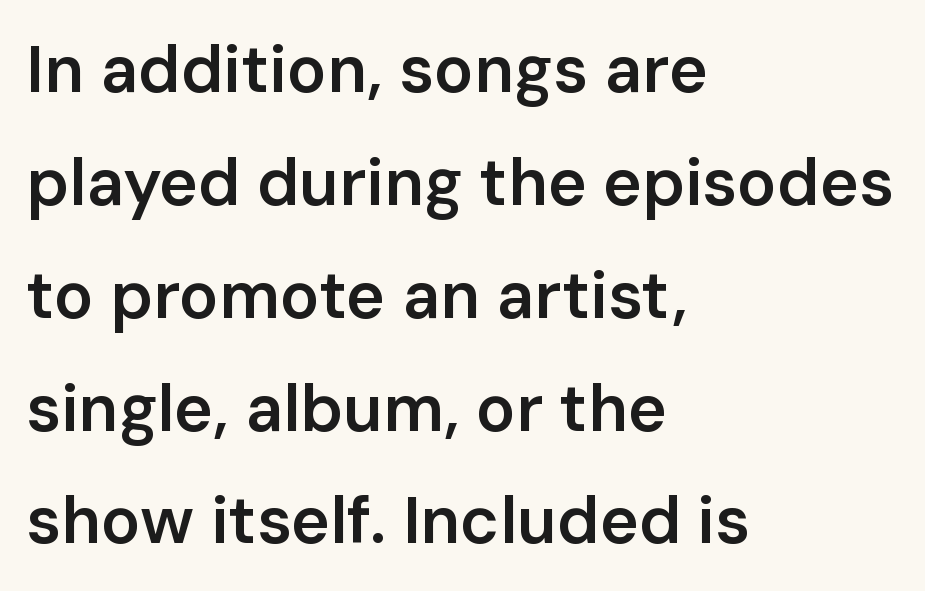
The image shows 66 px semibold sans-serif type, upright; set left-aligned, line spacing 1.71x, normal letter spacing, not underlined; low stroke contrast and a medium x-height.
